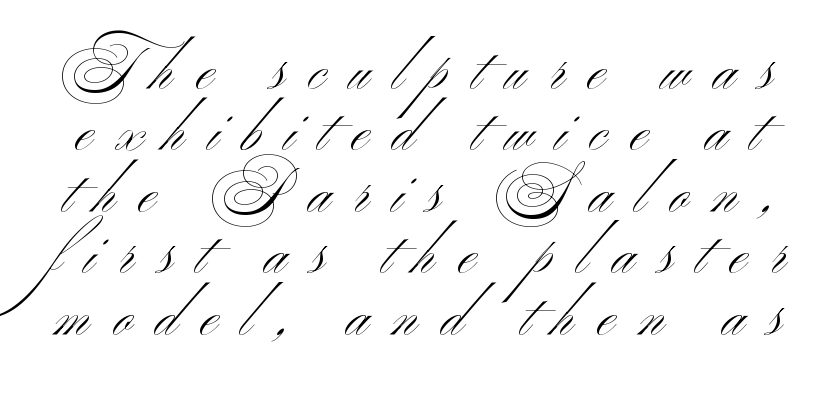
{"serif": "no", "bold": "no", "weight": "light", "width": "wide", "stroke_contrast": "medium", "x_height": "small", "monospaced": "no", "underline": "no", "line_spacing": "tight", "line_spacing_ratio": 1.06, "letter_spacing": "wide", "letter_spacing_em": 0.41, "glyph_px": 58}
